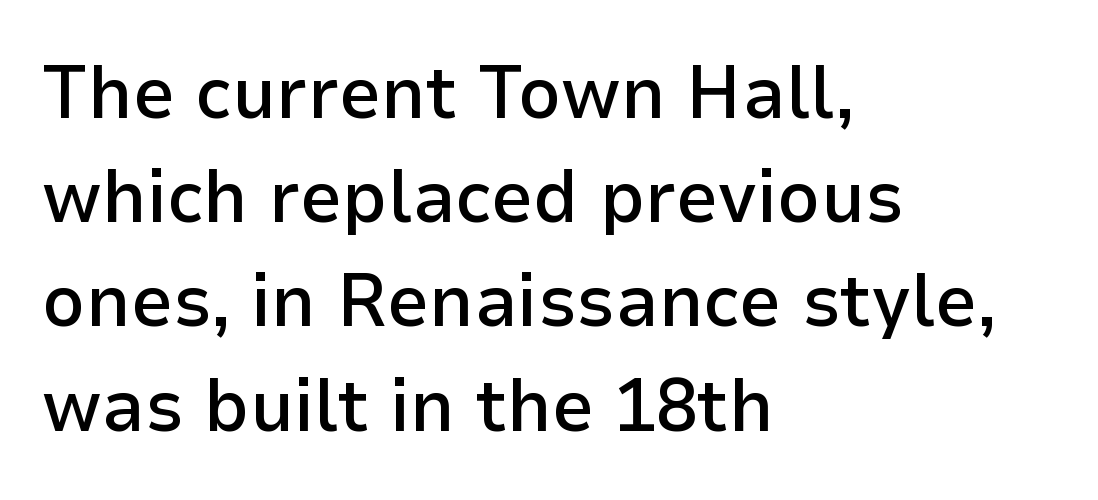
Q: Is the text bold? A: Semi-bold.
Q: Is the text italic (slanted)? A: No, it is upright.
Q: Is the typeface a serif or a sans-serif typeface? A: Sans-serif.
Q: Is the text underlined? A: No.
Q: How is the paragraph aligned? A: Left-aligned.
Q: Is the spacing between letters normal or unusually wide? A: Normal.
Q: Is the spacing between lines tight, normal or loose? A: Normal.
Q: Width (condensed, normal, or wide)? A: Normal.
Q: Stroke contrast? A: Low.
Q: x-height? A: Medium.
Q: Monospaced? A: No.
